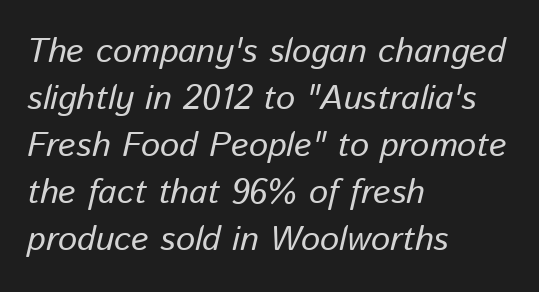
{"italic": "yes", "lean": "right", "slant_degrees": 13, "bold": "no", "weight": "regular", "width": "normal", "stroke_contrast": "low", "x_height": "medium", "monospaced": "no", "underline": "no", "align": "left", "line_spacing": "normal", "line_spacing_ratio": 1.38, "letter_spacing": "normal", "letter_spacing_em": 0.0, "glyph_px": 34}
